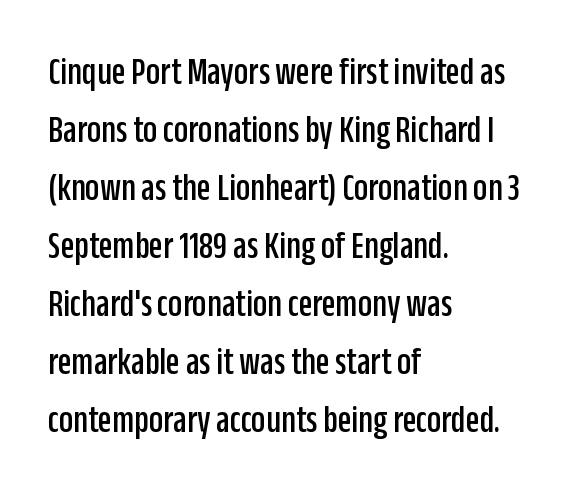
{"serif": "no", "italic": "no", "width": "condensed", "stroke_contrast": "low", "x_height": "large", "monospaced": "no", "underline": "no", "align": "left", "line_spacing": "normal", "line_spacing_ratio": 1.45, "letter_spacing": "normal", "letter_spacing_em": 0.0, "glyph_px": 40}
